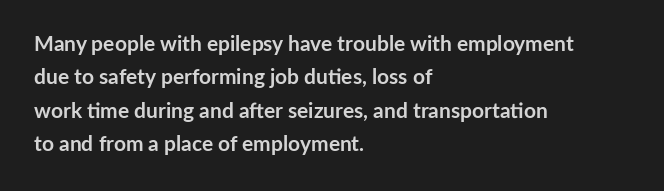
The lines sit at an ordinary, default distance from one another. Bare-footed words on every line. The rendering uses a bold face; every stroke is thick and dark. Posture: upright roman.
